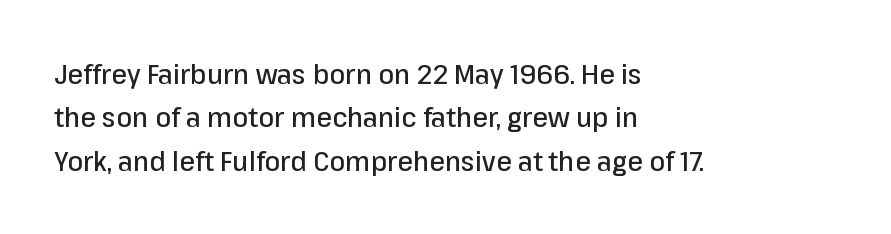
{"serif": "no", "italic": "no", "width": "normal", "stroke_contrast": "low", "x_height": "medium", "monospaced": "no", "underline": "no", "align": "left", "line_spacing": "normal", "line_spacing_ratio": 1.55, "letter_spacing": "normal", "letter_spacing_em": 0.0, "glyph_px": 28}
